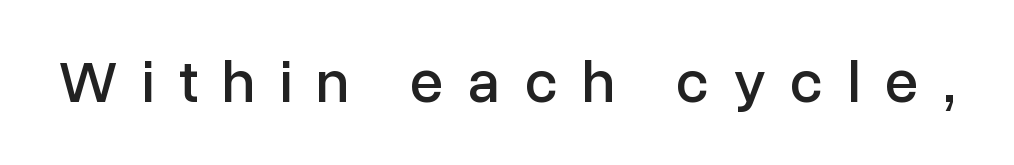
The image shows 60 px sans-serif type, upright; set unusually wide letter spacing (+0.41 em), not underlined; low stroke contrast and a medium x-height.
